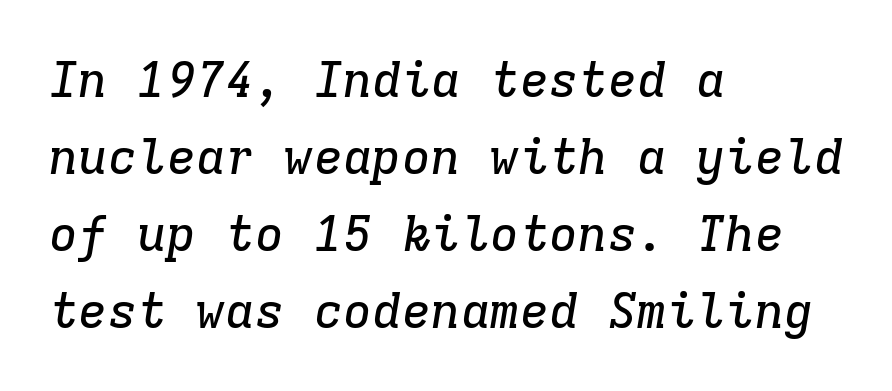
{"serif": "yes", "italic": "yes", "lean": "right", "slant_degrees": 9, "width": "normal", "stroke_contrast": "low", "x_height": "medium", "monospaced": "yes", "underline": "no", "align": "left", "line_spacing": "normal", "line_spacing_ratio": 1.57, "letter_spacing": "normal", "letter_spacing_em": 0.0, "glyph_px": 49}
